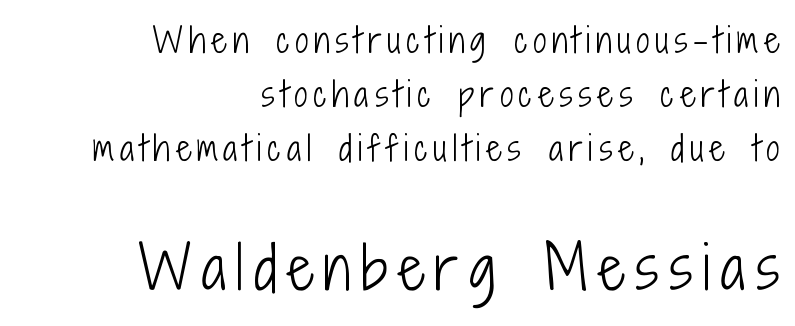
The image shows 58 px light, condensed sans-serif type, upright; set right-aligned, normal line spacing (1.64x), not underlined; the second (bottom) block is 1.76x larger; low stroke contrast and a medium x-height.
